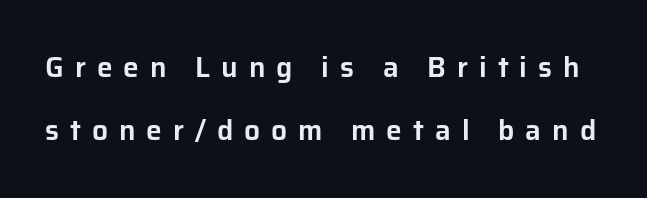
Think of a printed novel: that variable character pitch is what you see here. Check where the strokes stop: nothing finishes them off — pure sans. One glance says open: line gaps are wider than usual. Only glyphs here, with clear space below each row. Students, note that the glyphs here are deliberately spaced far apart. Italic: no, the glyphs are upright roman.
